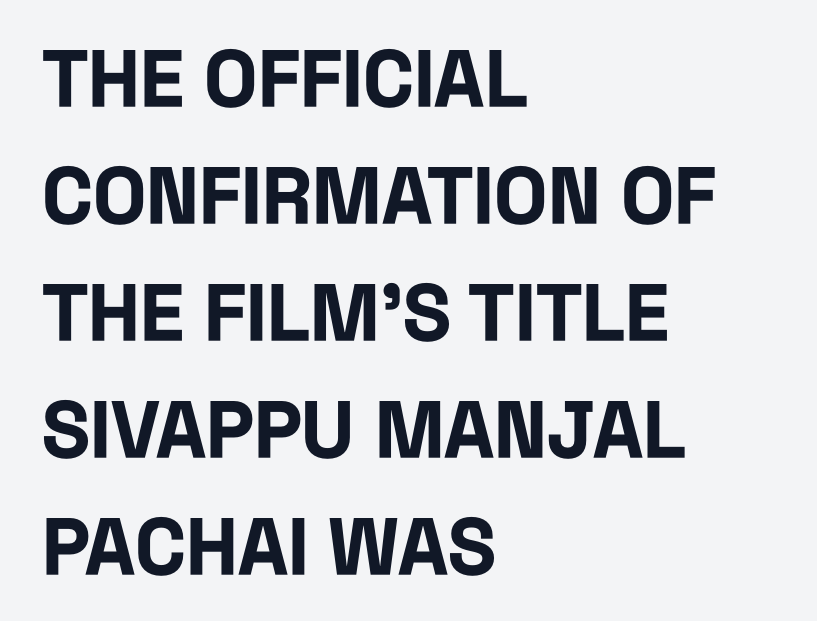
The rag falls on the right side of this text block. Proportional: the letters do not fall into vertical columns. Chunky letters — that's bold for sure. Unmarked baselines from the first word to the last.
